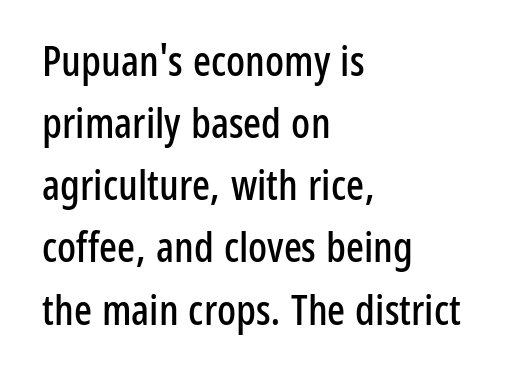
The image shows 42 px condensed sans-serif type, upright; set left-aligned, normal line spacing (1.48x), normal letter spacing, not underlined; low stroke contrast and a medium x-height.
